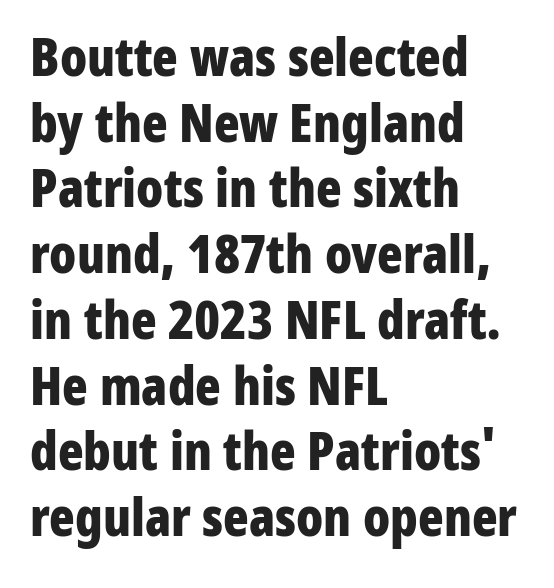
The image shows 53 px bold, condensed sans-serif type, upright; set left-aligned, line spacing 1.24x, normal letter spacing, not underlined; low stroke contrast and a medium x-height.
